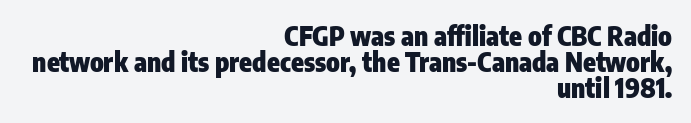
Honestly, there is no underline to notice here at all. Whoever set this chose condensed vertical rhythm over breathing room. The letters are bold, with thick, heavy strokes. Each word holds together tightly as a unit, with standard inter-letter gaps. No italicization has been applied; the sample stays upright.
